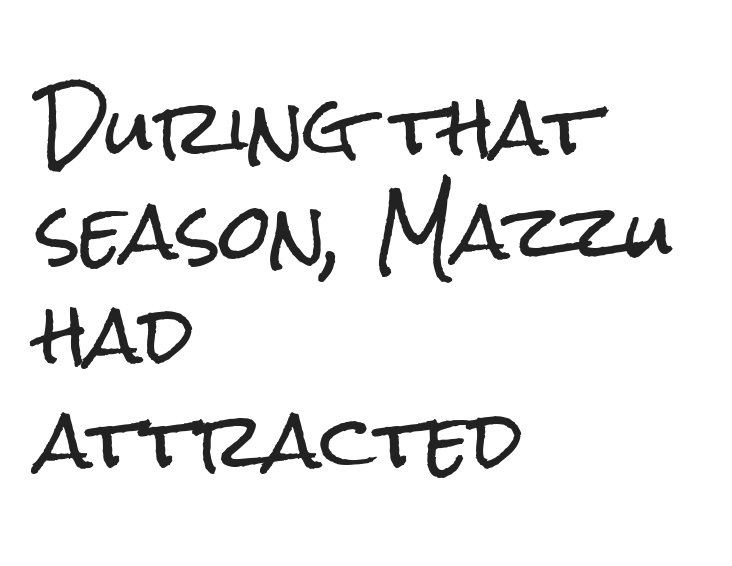
The rendering keeps characters at their native spacing. Does the type have serifs? No, each stem ends abruptly. This is the regular roman posture of the typeface. A typesetter would call this leading conventional body-copy spacing.
